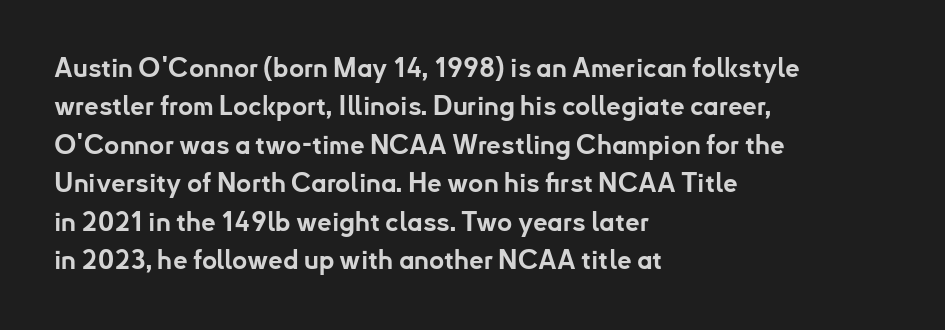
The image shows 26 px bold type, upright; set left-aligned, normal line spacing (1.48x), normal letter spacing, not underlined.
